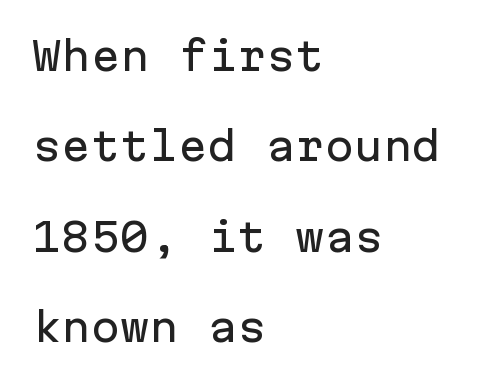
{"serif": "no", "italic": "no", "width": "normal", "stroke_contrast": "low", "x_height": "medium", "monospaced": "yes", "underline": "no", "align": "left", "line_spacing": "loose", "line_spacing_ratio": 2.32, "letter_spacing": "normal", "letter_spacing_em": 0.0, "glyph_px": 39}
